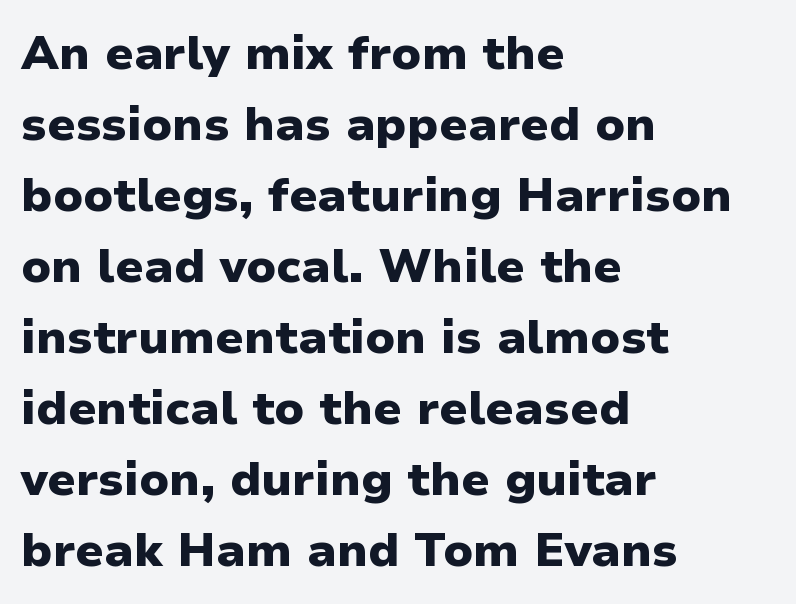
Q: Is the text bold? A: Yes.
Q: Is the text italic (slanted)? A: No, it is upright.
Q: Is the typeface a serif or a sans-serif typeface? A: Sans-serif.
Q: Is the text underlined? A: No.
Q: How is the paragraph aligned? A: Left-aligned.
Q: Is the spacing between letters normal or unusually wide? A: Normal.
Q: Is the spacing between lines tight, normal or loose? A: Normal.
Q: Width (condensed, normal, or wide)? A: Normal.
Q: Stroke contrast? A: Low.
Q: x-height? A: Medium.
Q: Monospaced? A: No.
